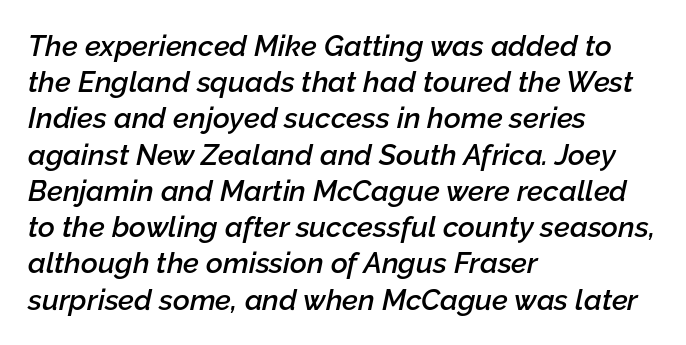
The image shows 29 px semibold type, italic (leaning right); set left-aligned, normal line spacing (1.25x), normal letter spacing, not underlined; low stroke contrast and a medium x-height.
